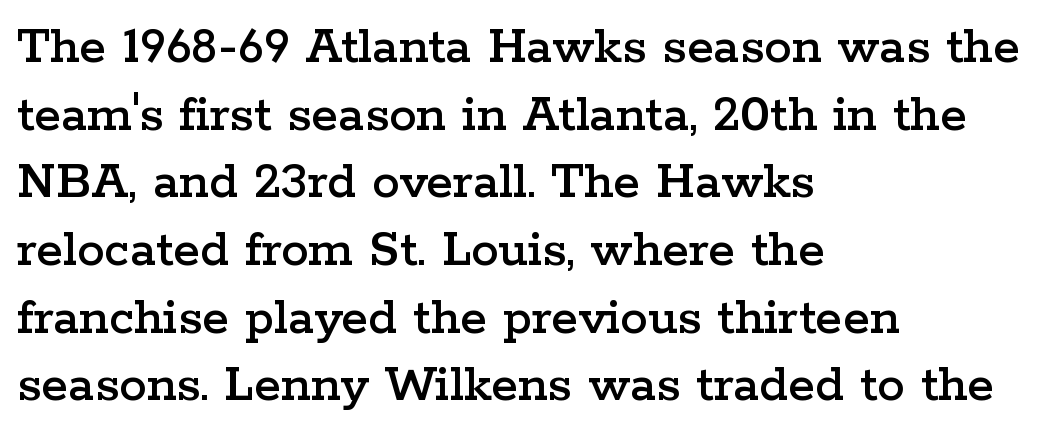
The image shows 55 px wide serif type, upright; set left-aligned, line spacing 1.23x, normal letter spacing, not underlined; low stroke contrast and a medium x-height.
